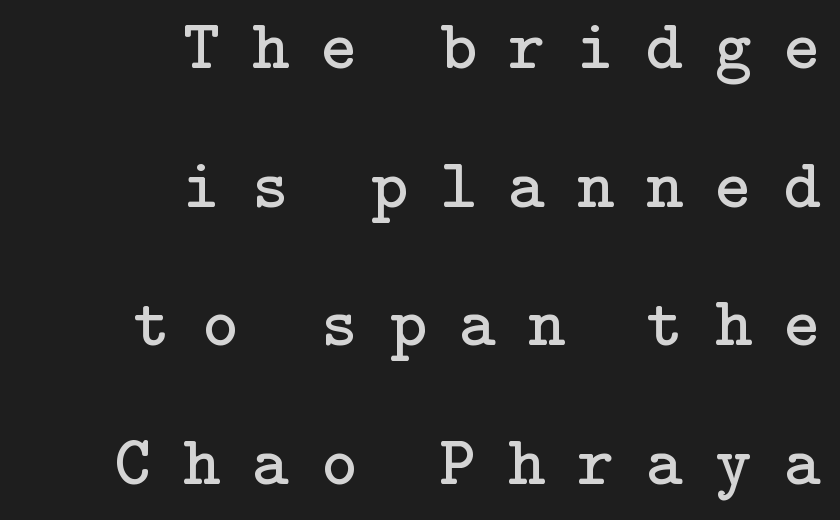
Loose tracking; the words dissolve into strings of separated letters. The text block is weighted toward the right margin, trailing off unevenly leftward. This is roman type, the default non-slanted kind. The glyphs in this specimen are seriffed. The font is comparable to plain body text, perhaps lighter. Has an underline been added? It has not.
